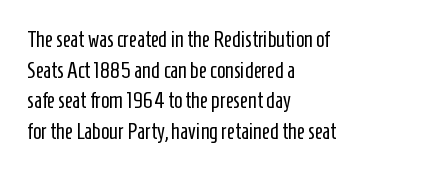
Here the glyphs are tracked normally, forming tight word shapes. This sample keeps an unexceptional amount of space between lines. Every character sits straight up, as roman type does. Each stroke keeps to a modest, everyday thickness or less. This rendering uses left alignment, leaving the right contour irregular. Descenders are the only things crossing below the line.
